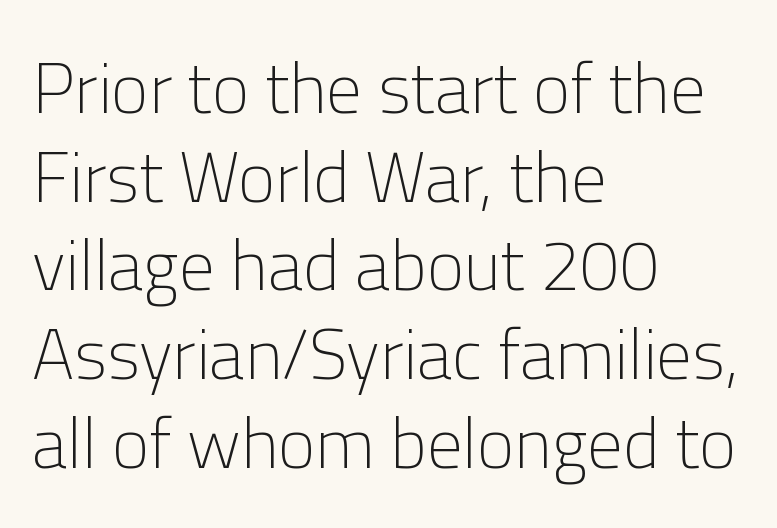
Posture: straight, roman, zero tilt. The characters are drawn with everyday or finer stroke widths. Descenders are the only things crossing below the line. The lines in this sample share a left origin and differ only in where they stop.
